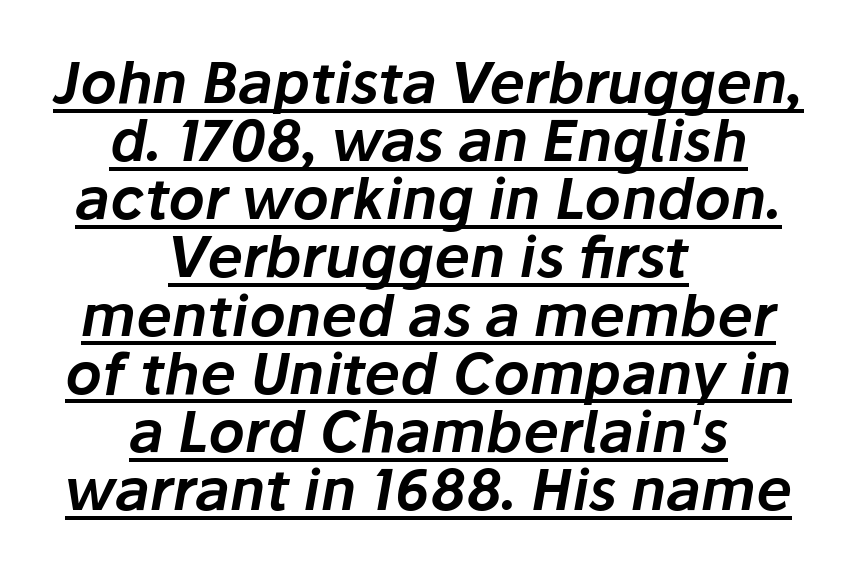
Q: Is the text italic (slanted)? A: Yes, it leans right by about 10 degrees.
Q: Is the text underlined? A: Yes.
Q: How is the paragraph aligned? A: Centered.
Q: Is the spacing between letters normal or unusually wide? A: Normal.
Q: Is the spacing between lines tight, normal or loose? A: Tight.
Q: Width (condensed, normal, or wide)? A: Normal.
Q: Stroke contrast? A: Low.
Q: x-height? A: Medium.
Q: Monospaced? A: No.
